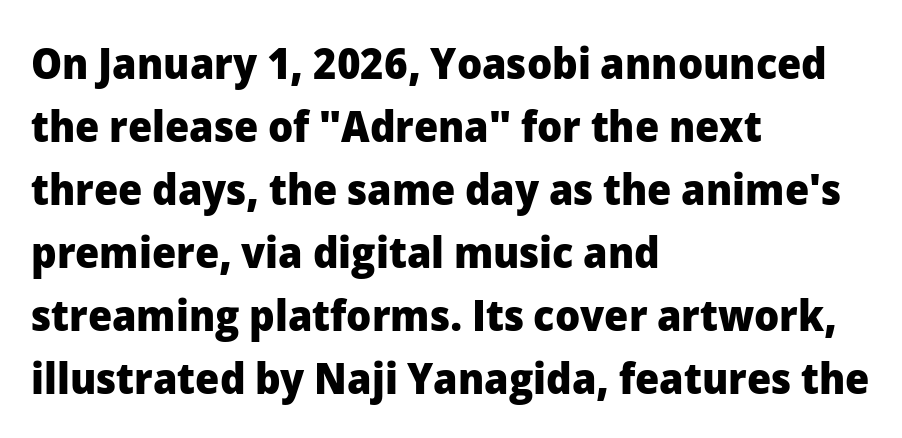
The image shows 44 px heavy sans-serif type, upright; set left-aligned, normal line spacing (1.43x), normal letter spacing, not underlined; low stroke contrast and a medium x-height.
